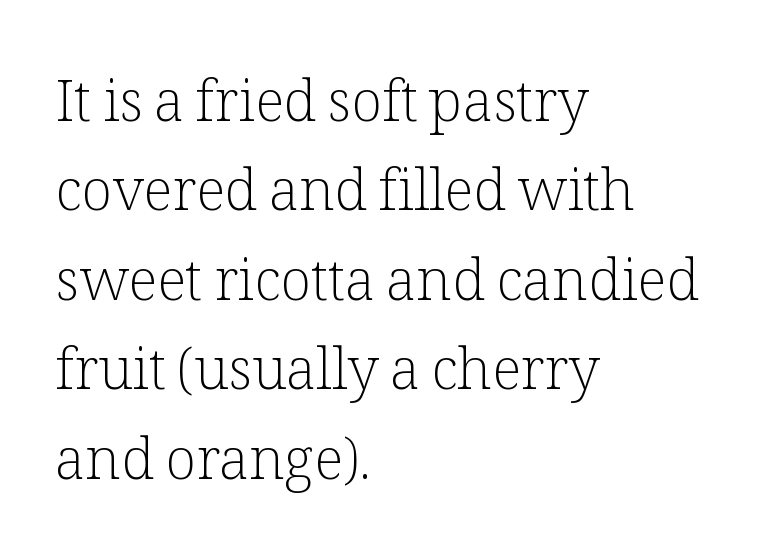
{"serif": "yes", "italic": "no", "bold": "no", "weight": "light", "width": "normal", "stroke_contrast": "low", "x_height": "medium", "monospaced": "no", "underline": "no", "align": "left", "line_spacing": "normal", "line_spacing_ratio": 1.57, "letter_spacing": "normal", "letter_spacing_em": 0.0, "glyph_px": 57}
